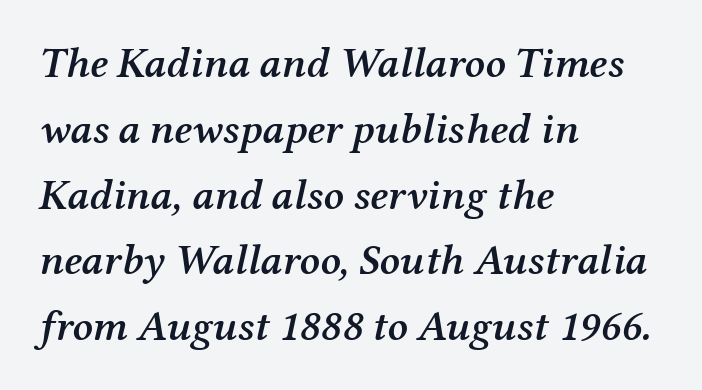
{"serif": "yes", "italic": "yes", "lean": "right", "slant_degrees": 12, "bold": "semi", "weight": "semibold", "width": "normal", "stroke_contrast": "medium", "x_height": "medium", "monospaced": "no", "underline": "no", "align": "left", "line_spacing": "normal", "line_spacing_ratio": 1.53, "letter_spacing": "normal", "letter_spacing_em": 0.0, "glyph_px": 43}
